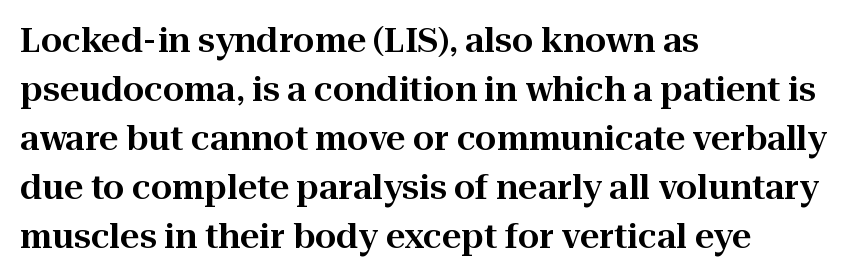
Looks like regular typesetting: each glyph gets only the width it needs. Leading: standard. The area under the type is left untouched. This sample is left-justified, so line endings fall wherever the words run out. The glyphs in this specimen are seriffed. The specimen reads as upright at a glance.
